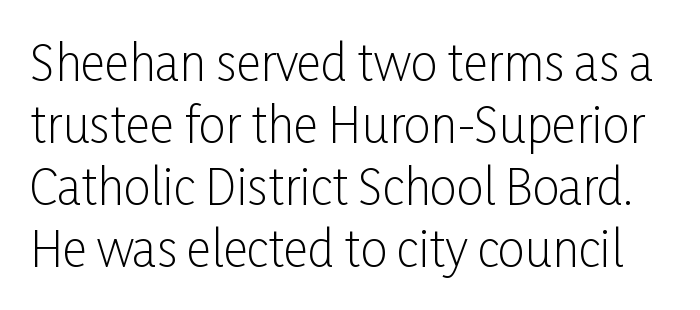
The image shows 48 px light, condensed sans-serif type, upright; set normal line spacing (1.29x), normal letter spacing, not underlined; low stroke contrast and a medium x-height.
